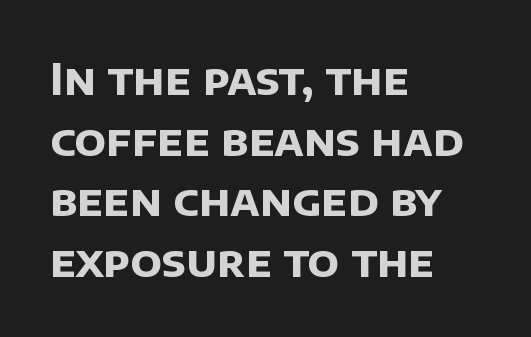
Q: Is the text bold? A: Yes.
Q: Is the typeface a serif or a sans-serif typeface? A: Sans-serif.
Q: Is the text underlined? A: No.
Q: How is the paragraph aligned? A: Left-aligned.
Q: Is the spacing between letters normal or unusually wide? A: Normal.
Q: Is the spacing between lines tight, normal or loose? A: Normal.
Q: Width (condensed, normal, or wide)? A: Normal.
Q: Stroke contrast? A: Low.
Q: x-height? A: Large.
Q: Monospaced? A: No.
